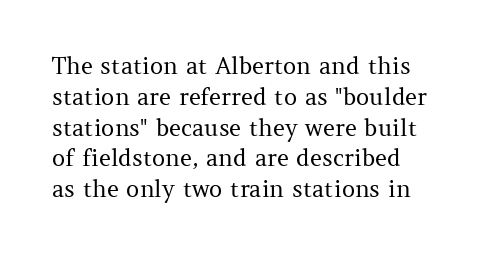
{"italic": "no", "bold": "no", "underline": "no", "line_spacing": "normal", "line_spacing_ratio": 1.34, "letter_spacing": "normal", "letter_spacing_em": 0.0, "glyph_px": 23}
